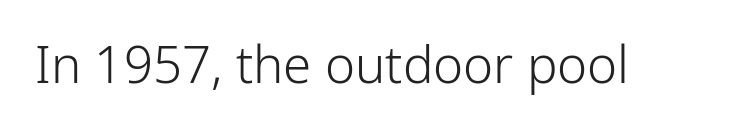
Underline: absent. Nothing heavy about these letters — not bold at all. The letters sit at their default tracking, neither squeezed nor spread. Looks like regular typesetting: each glyph gets only the width it needs. The lettering holds an erect, upright posture throughout.
